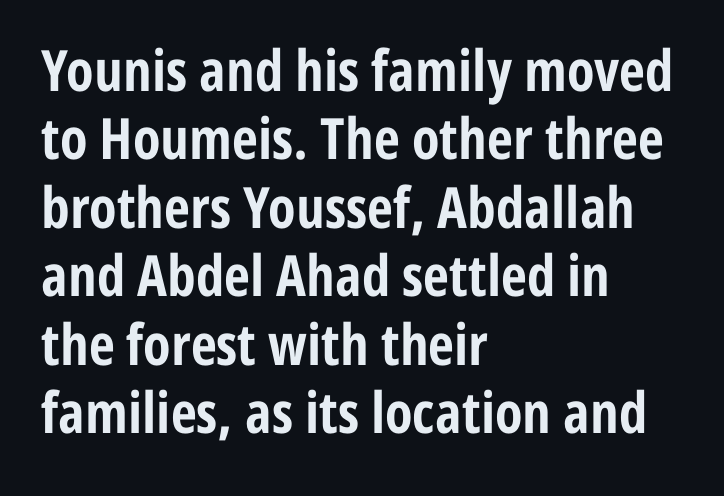
Letter spacing: default. The strokes are fattened all the way to bold. Proportional: the letters do not fall into vertical columns. Horizontally, the lines are justified to the leading edge only. Check the space under the baseline: it is left empty. Italic: no, the glyphs are upright roman.
